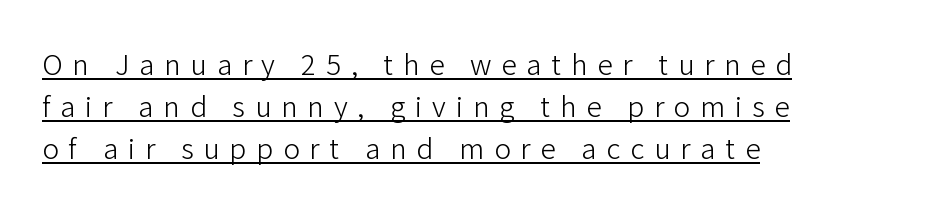
{"serif": "no", "italic": "no", "bold": "no", "weight": "light", "width": "normal", "stroke_contrast": "low", "x_height": "medium", "monospaced": "no", "underline": "yes", "align": "left", "line_spacing": "normal", "line_spacing_ratio": 1.5, "letter_spacing": "wide", "letter_spacing_em": 0.35, "glyph_px": 28}
